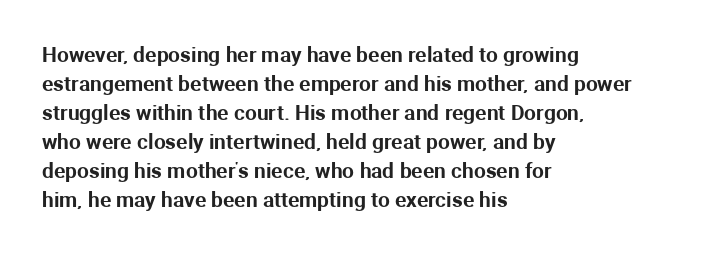
Does the leading feel generous? No, just average. Nobody touched the tracking dial on this one. This is the regular roman posture of the typeface. Visually the block forms a straight wall on the left and a jagged coastline on the right.
